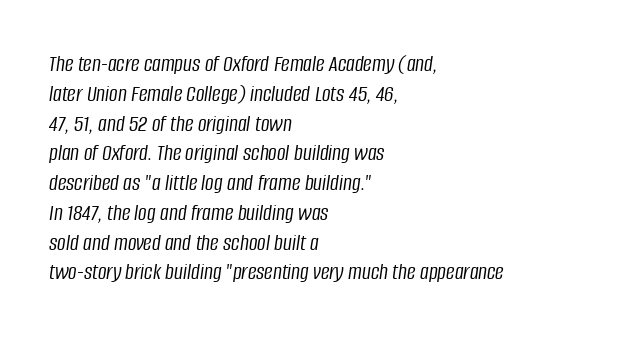
Q: Is the text bold? A: No.
Q: Is the text italic (slanted)? A: Yes, it leans right by about 8 degrees.
Q: Is the text underlined? A: No.
Q: How is the paragraph aligned? A: Left-aligned.
Q: Is the spacing between letters normal or unusually wide? A: Normal.
